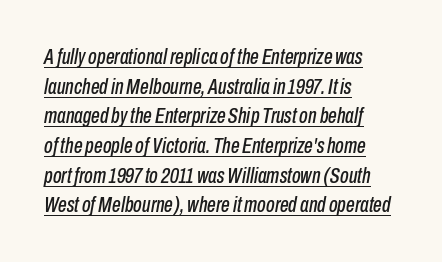
Compared with ordinary roman type, these characters are visibly tilted. In terms of letterspacing, this is plain default setting. The compositor pushed each line to the left boundary. Somebody hit Ctrl+U on this one — the words are underlined.
